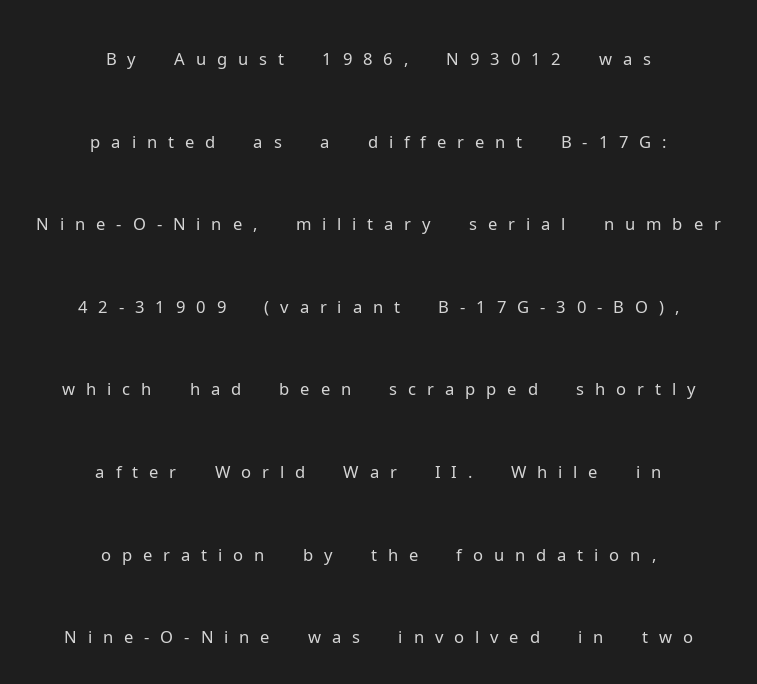
The image shows 34 px light sans-serif type, upright; set centered, loose line spacing (2.43x), unusually wide letter spacing (+0.32 em), not underlined; low stroke contrast and a medium x-height.
